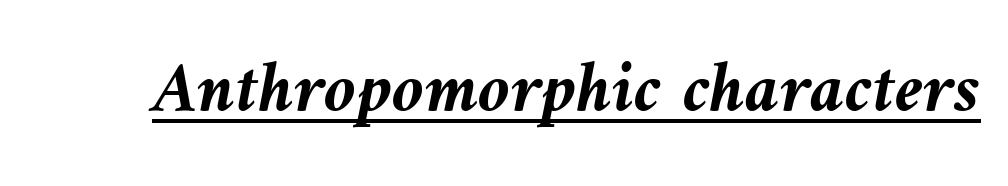
Q: Is the text bold? A: Yes.
Q: Is the text italic (slanted)? A: Yes, it leans left by about 10 degrees.
Q: Is the text underlined? A: Yes.
Q: Is the spacing between letters normal or unusually wide? A: Normal.
Q: Width (condensed, normal, or wide)? A: Normal.
Q: Stroke contrast? A: Medium.
Q: x-height? A: Medium.
Q: Monospaced? A: No.
